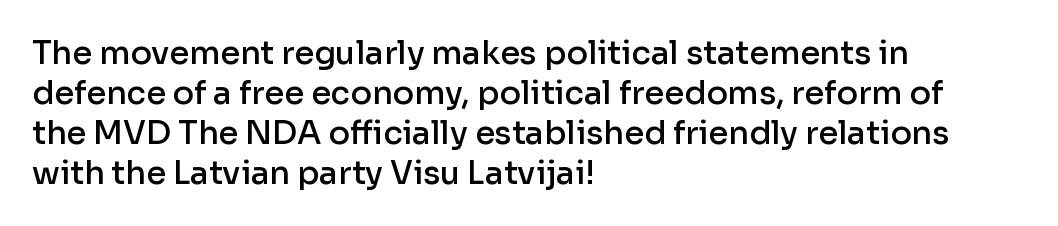
The image shows 32 px semibold sans-serif type, upright; set left-aligned, normal line spacing (1.25x), normal letter spacing, not underlined; low stroke contrast and a medium x-height.
